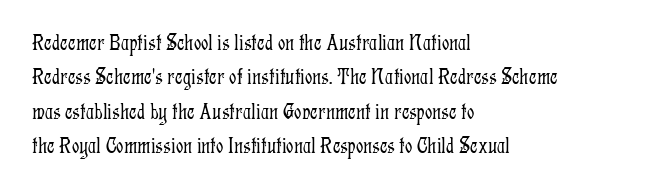
The image shows 23 px text type, upright; set left-aligned, normal line spacing (1.5x), normal letter spacing, not underlined.
